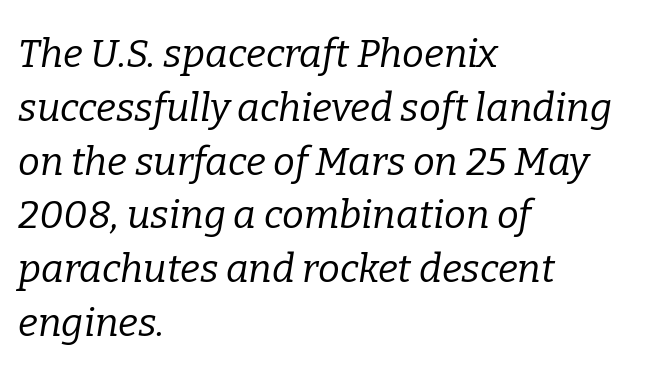
The setting favours the left margin, as ordinary paragraphs usually do. Weight: regular or lighter. This sample has the flowing, uneven cadence of proportional lettering. The designer left line spacing at the default. The glyphs are unaccompanied by any horizontal stroke below them. The type is set solid horizontally, with unmodified tracking.
